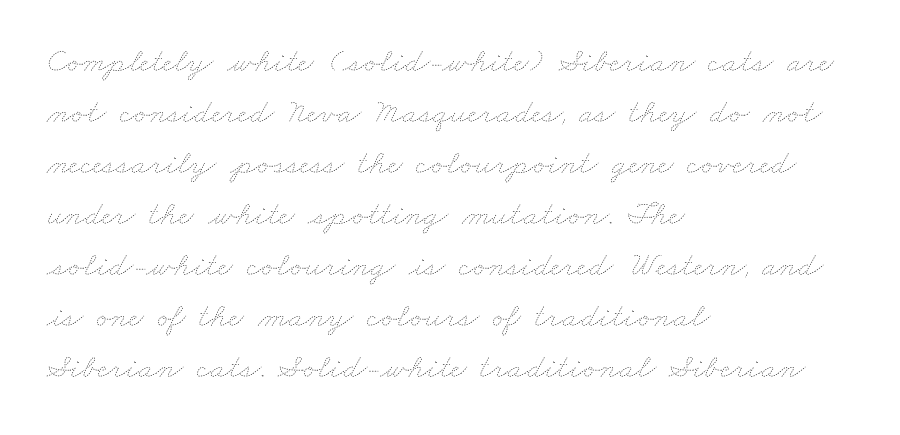
Q: Is the text bold? A: No.
Q: Is the text underlined? A: No.
Q: How is the paragraph aligned? A: Left-aligned.
Q: Is the spacing between letters normal or unusually wide? A: Normal.
Q: Is the spacing between lines tight, normal or loose? A: Normal.
Q: Width (condensed, normal, or wide)? A: Wide.
Q: Stroke contrast? A: Low.
Q: x-height? A: Small.
Q: Monospaced? A: No.
